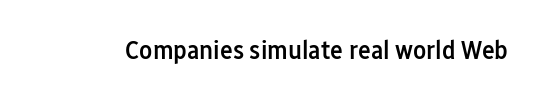
Q: Is the text bold? A: Semi-bold.
Q: Is the text italic (slanted)? A: No, it is upright.
Q: Is the text underlined? A: No.
Q: Is the spacing between letters normal or unusually wide? A: Normal.
